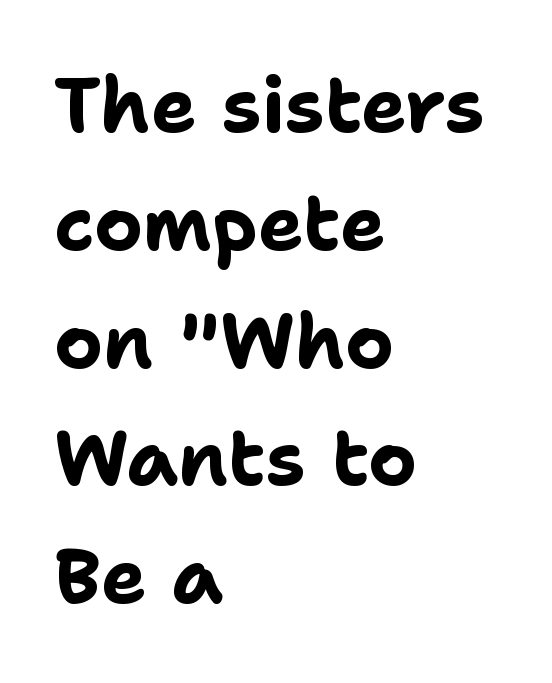
The image shows 76 px bold sans-serif type, upright; set left-aligned, normal line spacing (1.55x), normal letter spacing, not underlined; low stroke contrast and a medium x-height.
